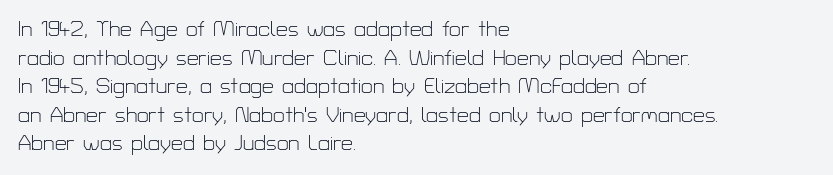
{"italic": "no", "bold": "no", "underline": "no", "align": "left", "line_spacing": "normal", "line_spacing_ratio": 1.36, "letter_spacing": "normal", "letter_spacing_em": 0.0, "glyph_px": 21}
